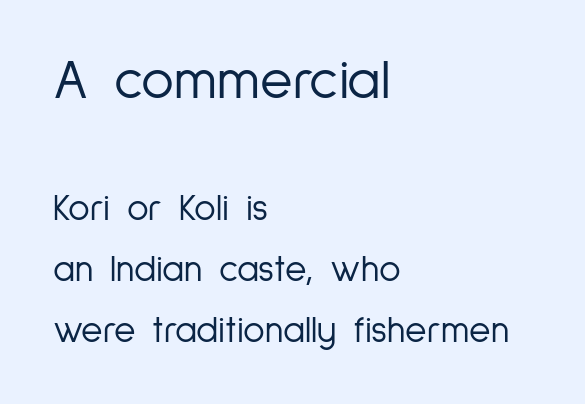
Vertical spacing — default. Observe the absence of serifs on each vertical stroke in this sample. A roman cut, with each character standing at attention. Summary of weight: not heavy and not bold. These lines are rendered in a variable-pitch font. The compositor pushed each line to the left boundary.
